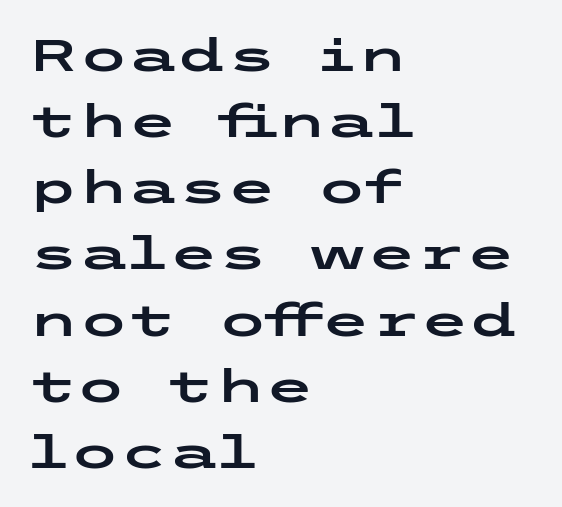
Line spacing here is normal. You can tell from the bare stems that sans-serif type was used. Quick note: not italic, upright. Typeset ragged right — the left edge is the straight one. These lines keep a tight, regular rhythm from letter to letter.
